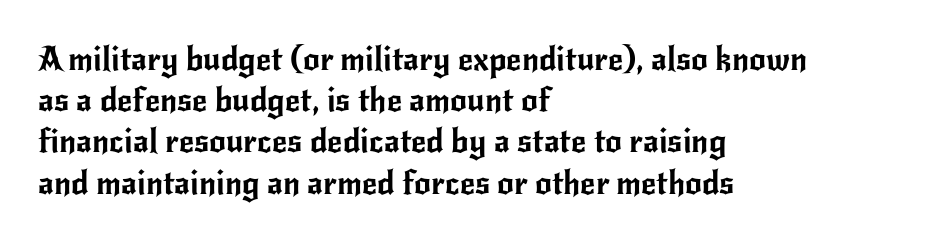
The image shows 33 px sans-serif type, upright; set left-aligned, normal line spacing (1.25x), normal letter spacing, not underlined; low stroke contrast and a small x-height.
